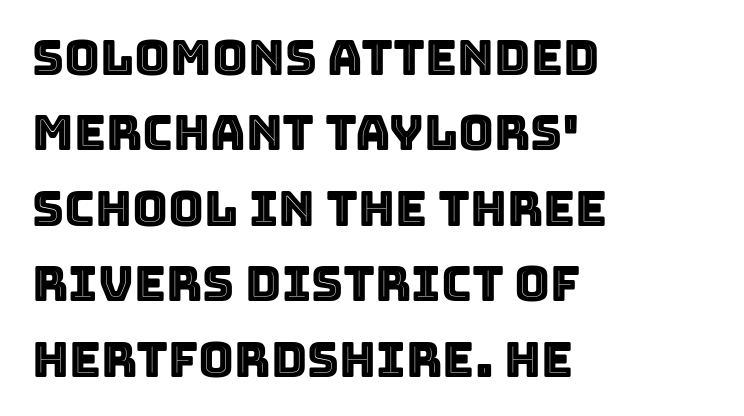
The line-height multiplier appears to be the usual default. The passage shown is typed in a proportional face where columns would drift. Bare-footed words on every line. Italic: no, the glyphs are upright roman. Short note: letters normally spaced. Line beginnings align vertically; line endings do not.
